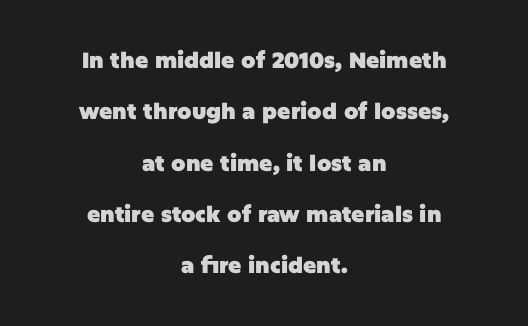
The leading is generous, giving the passage an open texture. The foot of each line stays bare and open. The lines are quadded center. On the weight axis this lands at bold, roughly 700.
